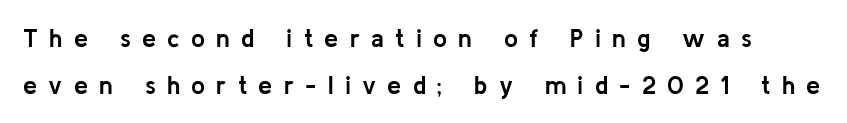
This rendering features lettering with no underline. Caption: expanded tracking, letters set apart. Heft: maximum for text — a bold. Posture: upright roman.
